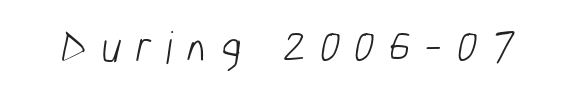
The image shows 44 px light, condensed sans-serif type; set unusually wide letter spacing (+0.32 em), not underlined; low stroke contrast and a medium x-height.
